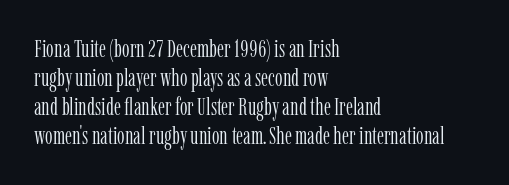
{"italic": "no", "bold": "no", "underline": "no", "align": "left", "line_spacing_ratio": 1.21, "letter_spacing": "normal", "letter_spacing_em": 0.0, "glyph_px": 24}
